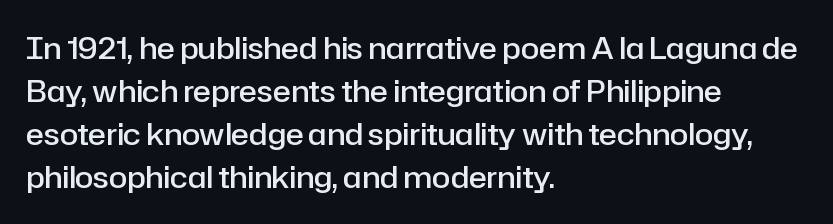
Plain, unruled lines of type. A fair bit of extra ink — the face is semibold, not bold. A typesetter would call this zero additional tracking. The paragraph has a hard left edge and a soft right edge. Successive baselines arrive at the customary interval. Font category for this specimen: sans-serif.
